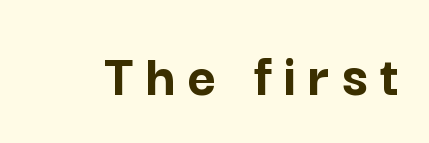
{"serif": "no", "italic": "no", "bold": "yes", "weight": "semibold", "width": "normal", "stroke_contrast": "low", "x_height": "medium", "monospaced": "no", "underline": "no", "glyph_px": 62}
